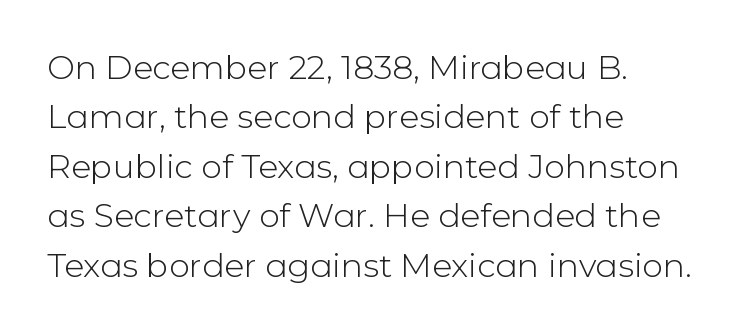
The image shows 33 px light sans-serif type, upright; set left-aligned, normal line spacing (1.5x), normal letter spacing, not underlined; low stroke contrast and a medium x-height.
